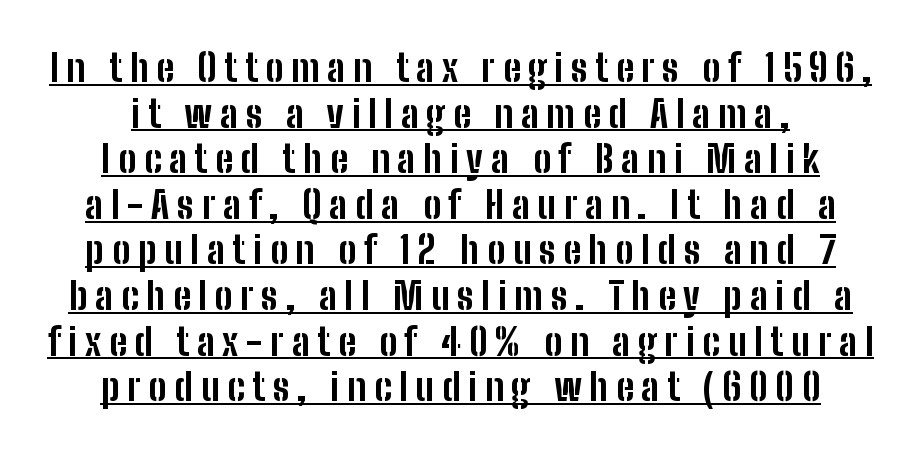
The image shows 38 px bold, condensed sans-serif type, upright; set line spacing 1.2x, unusually wide letter spacing (+0.2 em), underlined; low stroke contrast and a medium x-height.
